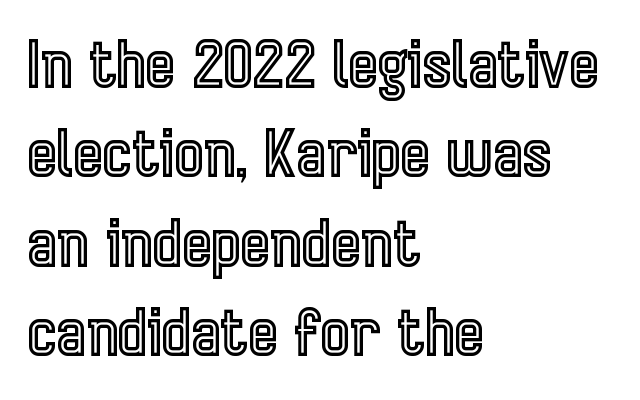
Normally led — the rows are evenly, conventionally spaced. The letters stand upright; this is a roman face. A typesetter would call this zero additional tracking. This rendering uses left alignment, leaving the right contour irregular. Each letter keeps its own natural width here, so spacing adapts to shape.
